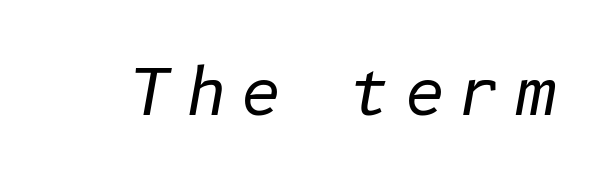
Q: Is the text bold? A: No.
Q: Is the text italic (slanted)? A: Yes, it leans right by about 10 degrees.
Q: Is the text underlined? A: No.
Q: Is the spacing between letters normal or unusually wide? A: Unusually wide.
Q: Width (condensed, normal, or wide)? A: Normal.
Q: Stroke contrast? A: Low.
Q: x-height? A: Medium.
